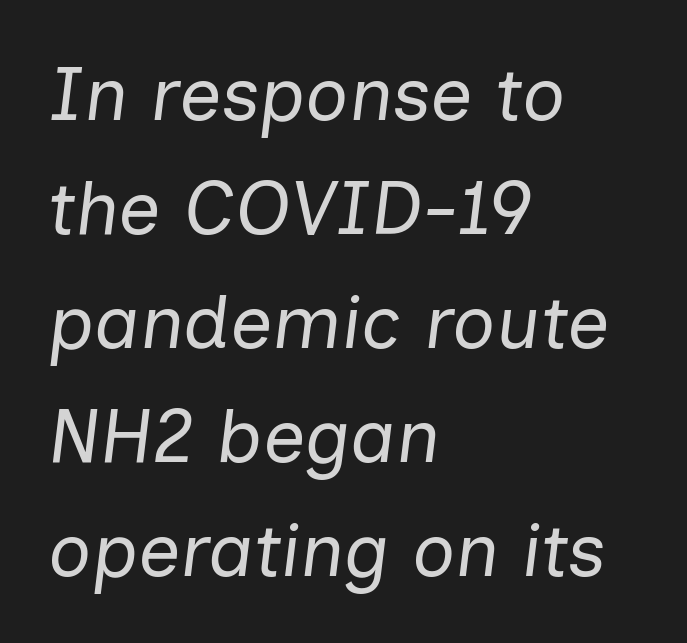
Q: Is the text bold? A: No.
Q: Is the text italic (slanted)? A: Yes, it leans right by about 7 degrees.
Q: Is the text underlined? A: No.
Q: How is the paragraph aligned? A: Left-aligned.
Q: Is the spacing between letters normal or unusually wide? A: Normal.
Q: Is the spacing between lines tight, normal or loose? A: Normal.
Q: Width (condensed, normal, or wide)? A: Normal.
Q: Stroke contrast? A: Low.
Q: x-height? A: Medium.
Q: Monospaced? A: No.
